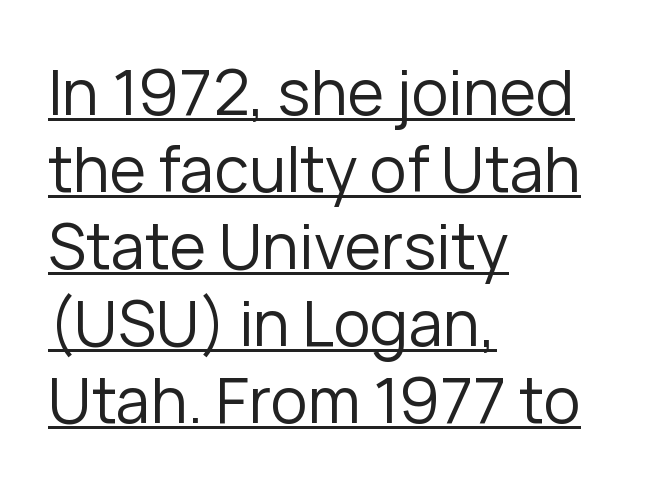
Q: Is the text bold? A: No.
Q: Is the text italic (slanted)? A: No, it is upright.
Q: Is the typeface a serif or a sans-serif typeface? A: Sans-serif.
Q: Is the text underlined? A: Yes.
Q: How is the paragraph aligned? A: Left-aligned.
Q: Is the spacing between letters normal or unusually wide? A: Normal.
Q: Width (condensed, normal, or wide)? A: Normal.
Q: Stroke contrast? A: Low.
Q: x-height? A: Medium.
Q: Monospaced? A: No.
